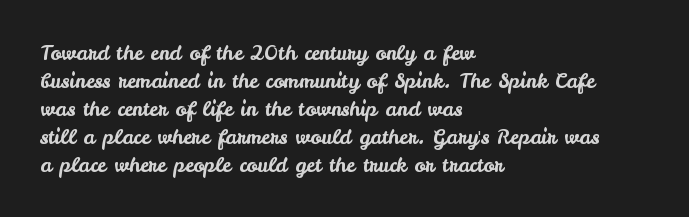
Type without underlining. A typesetter would call this zero additional tracking. Horizontally, the lines are justified to the leading edge only. Honestly, the row spacing looks completely unremarkable.
